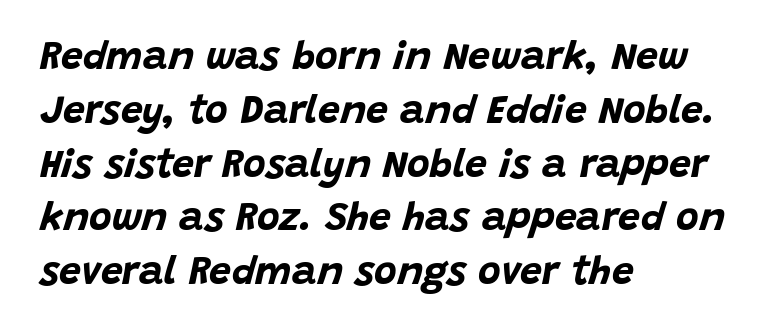
Varying glyph widths throughout — classic text-font behaviour. Looking at the ascenders, they clearly lean. The gap between lines stays unmarked. These lines stack with their left ends in a neat column. The passage shown stacks its lines at a standard gap. Bold? Absolutely — the strokes are thick and heavy.
